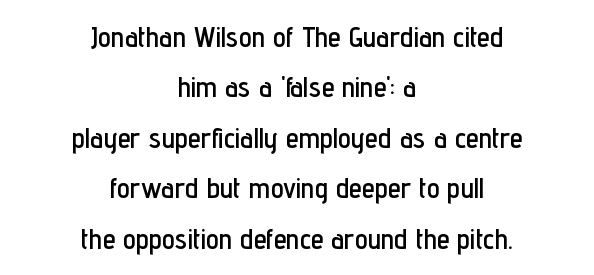
Q: Is the text italic (slanted)? A: No, it is upright.
Q: Is the typeface a serif or a sans-serif typeface? A: Sans-serif.
Q: Is the text underlined? A: No.
Q: How is the paragraph aligned? A: Centered.
Q: Is the spacing between letters normal or unusually wide? A: Normal.
Q: Width (condensed, normal, or wide)? A: Condensed.
Q: Stroke contrast? A: Low.
Q: x-height? A: Medium.
Q: Monospaced? A: No.
